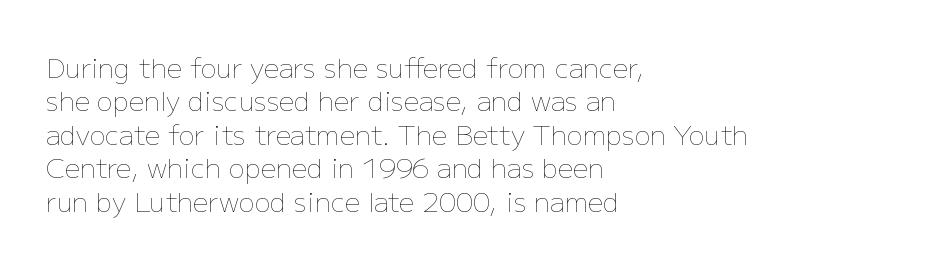
{"italic": "no", "bold": "no", "underline": "no", "align": "left", "line_spacing_ratio": 1.24, "letter_spacing": "normal", "letter_spacing_em": 0.0, "glyph_px": 27}
